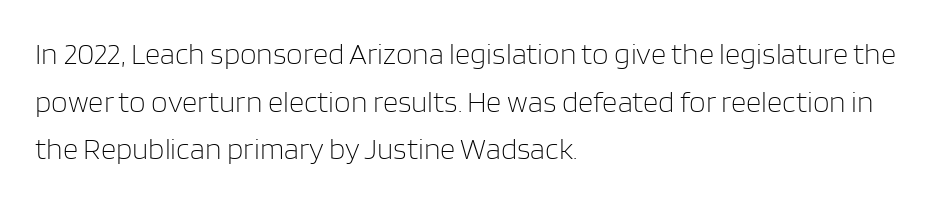
{"serif": "no", "italic": "no", "bold": "no", "weight": "light", "width": "normal", "stroke_contrast": "low", "x_height": "large", "monospaced": "no", "underline": "no", "align": "left", "line_spacing": "normal", "line_spacing_ratio": 1.59, "letter_spacing": "normal", "letter_spacing_em": 0.0, "glyph_px": 30}
